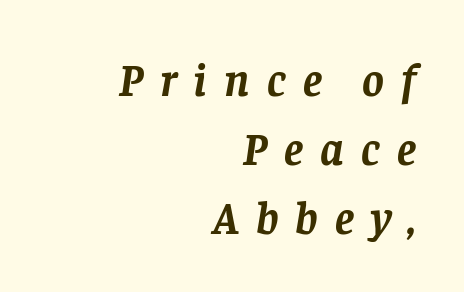
Q: Is the text bold? A: Yes.
Q: Is the text italic (slanted)? A: Yes, it leans right by about 8 degrees.
Q: Is the typeface a serif or a sans-serif typeface? A: Serif.
Q: Is the text underlined? A: No.
Q: How is the paragraph aligned? A: Right-aligned.
Q: Is the spacing between letters normal or unusually wide? A: Unusually wide.
Q: Is the spacing between lines tight, normal or loose? A: Normal.
Q: Width (condensed, normal, or wide)? A: Normal.
Q: Stroke contrast? A: Low.
Q: x-height? A: Large.
Q: Monospaced? A: No.
